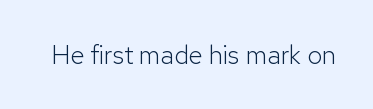
A roman cut, with each character standing at attention. Decoration check: the copy has no underline. The gaps between neighbouring characters are ordinary and unremarkable. Bold? No — there's no thickening of the strokes.
